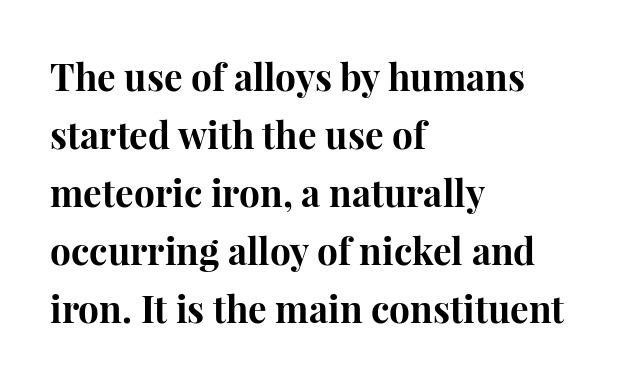
The specimen reads as upright at a glance. The rendering uses natural spacing where letterforms have individual widths. Quick note: underline off. Stroke terminals: seriffed. Line starts are locked; line ends wander.
